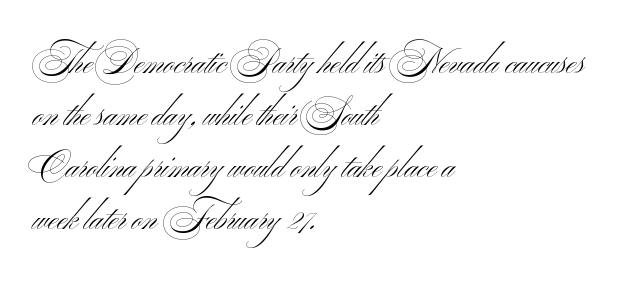
Q: Is the text bold? A: No.
Q: Is the typeface a serif or a sans-serif typeface? A: Sans-serif.
Q: Is the text underlined? A: No.
Q: How is the paragraph aligned? A: Left-aligned.
Q: Is the spacing between letters normal or unusually wide? A: Normal.
Q: Is the spacing between lines tight, normal or loose? A: Normal.
Q: Width (condensed, normal, or wide)? A: Wide.
Q: Stroke contrast? A: Medium.
Q: x-height? A: Small.
Q: Monospaced? A: No.
